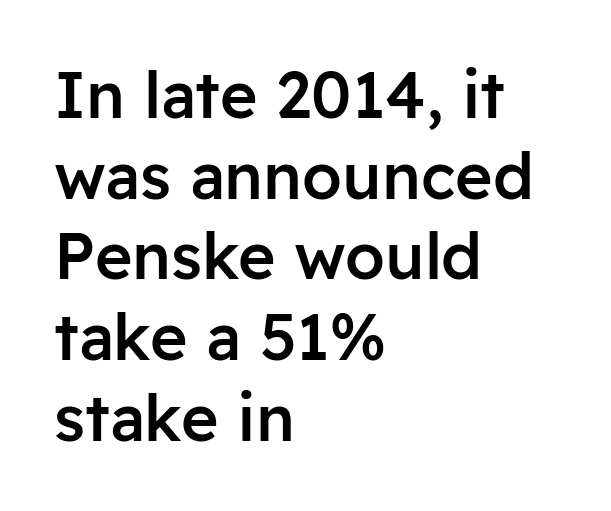
{"serif": "no", "italic": "no", "bold": "semi", "weight": "semibold", "width": "normal", "stroke_contrast": "low", "x_height": "medium", "monospaced": "no", "underline": "no", "align": "left", "line_spacing": "normal", "line_spacing_ratio": 1.26, "letter_spacing": "normal", "letter_spacing_em": 0.0, "glyph_px": 64}
